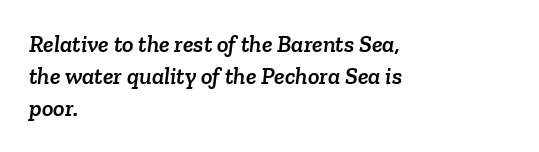
Tracking value appears to be zero — textbook default spacing. Notice how the passage keeps a crisp vertical edge on the left only. Anything drawn beneath the words? Only blank space. Baseline-to-baseline distance is the conventional proportion of letter height.
